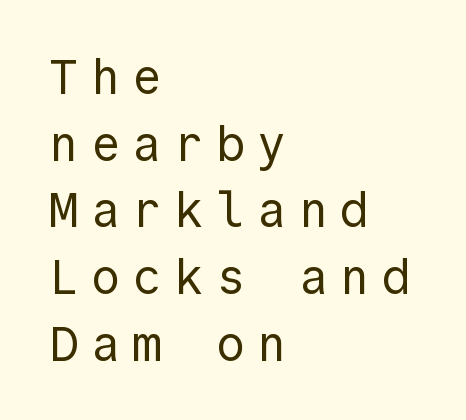
The image shows 49 px regular-weight sans-serif type, upright, monospaced; set left-aligned, normal line spacing (1.36x), unusually wide letter spacing (+0.25 em), not underlined; a medium x-height.
